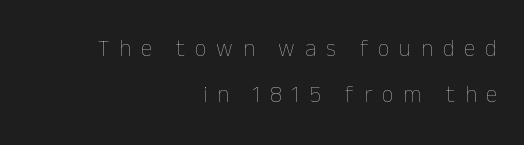
The image shows 23 px text type, upright; set right-aligned, loose line spacing (2.02x), unusually wide letter spacing (+0.43 em), not underlined.
